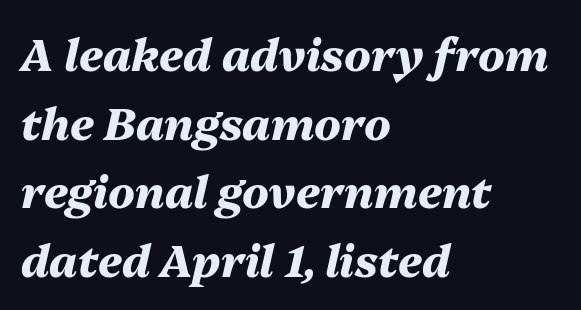
Q: Is the text bold? A: Yes.
Q: Is the text italic (slanted)? A: Yes, it leans right by about 13 degrees.
Q: Is the text underlined? A: No.
Q: How is the paragraph aligned? A: Left-aligned.
Q: Is the spacing between letters normal or unusually wide? A: Normal.
Q: Is the spacing between lines tight, normal or loose? A: Normal.
Q: Width (condensed, normal, or wide)? A: Normal.
Q: Stroke contrast? A: Medium.
Q: x-height? A: Medium.
Q: Monospaced? A: No.
